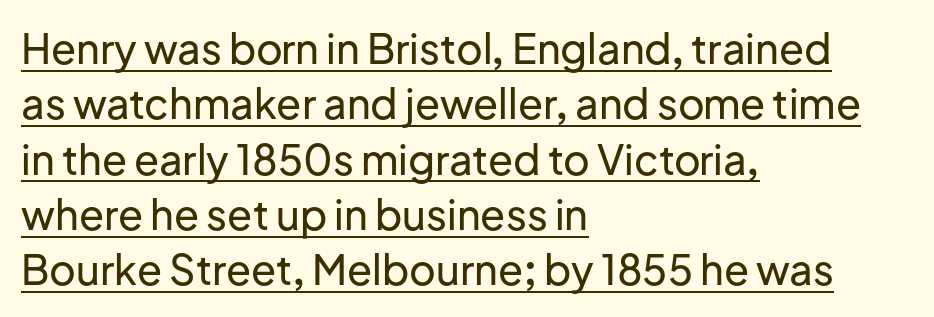
No extra tracking has been applied to these lines. How would I describe the line gaps? Plain and ordinary. This sample uses a sans-serif face. The passage shown is typed in a proportional face where columns would drift.
